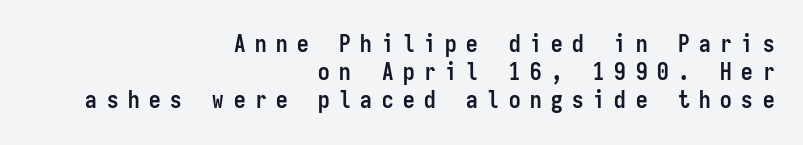
Nobody drew a line under any word here. Casual observation: everything's shoved over to the right. The lettering holds an erect, upright posture throughout. Strong, thick strokes mark this as bold type. Is the letter spacing exaggerated? Yes — the characters are pushed far apart.
